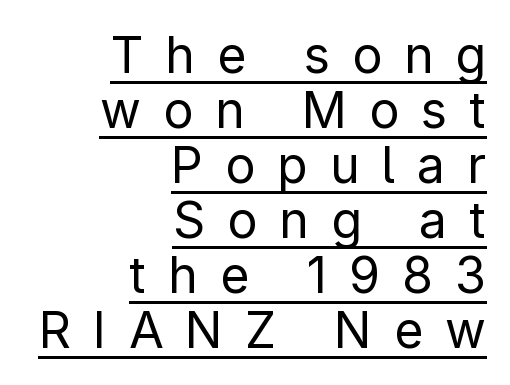
Italic? Not at all — the glyphs are vertical. Every word sits above its own underline. The rendering shows plain stroke endings on the letterforms — a sans-serif design. Is this a fixed-width face? No — the glyphs have proportional, varying widths.
